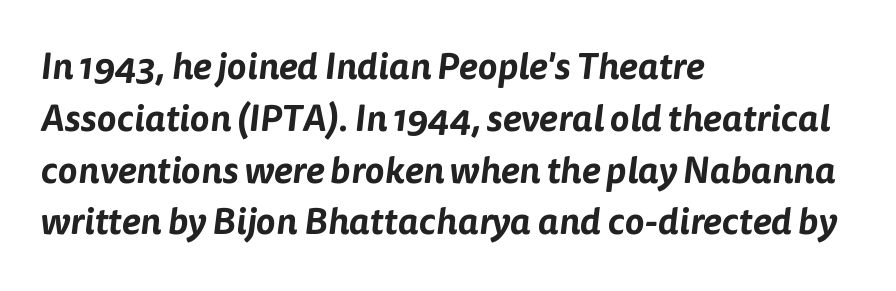
The image shows 37 px sans-serif type; set left-aligned, normal line spacing (1.4x), normal letter spacing, not underlined; low stroke contrast and a medium x-height.
